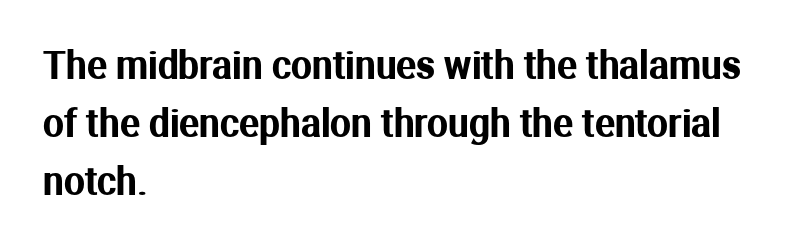
The image shows 37 px sans-serif type, upright; set left-aligned, normal line spacing (1.57x), normal letter spacing, not underlined; medium stroke contrast and a medium x-height.
